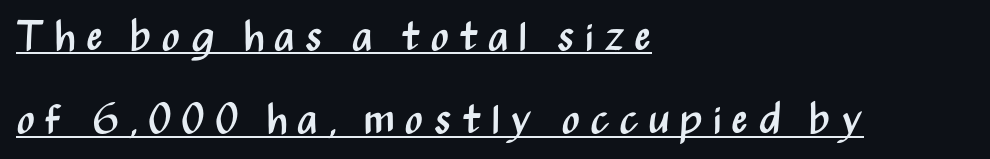
The image shows 42 px regular-weight, condensed sans-serif type, upright; set left-aligned, loose line spacing (1.98x), unusually wide letter spacing (+0.23 em), underlined; medium stroke contrast and a medium x-height.
